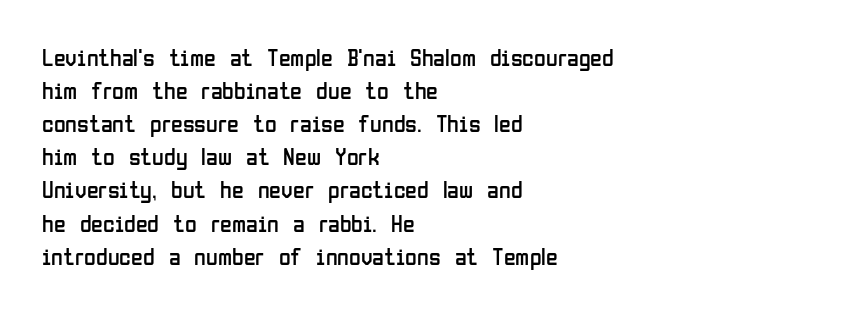
{"italic": "no", "bold": "no", "underline": "no", "align": "left", "line_spacing": "normal", "line_spacing_ratio": 1.38, "letter_spacing": "normal", "letter_spacing_em": 0.0, "glyph_px": 24}
